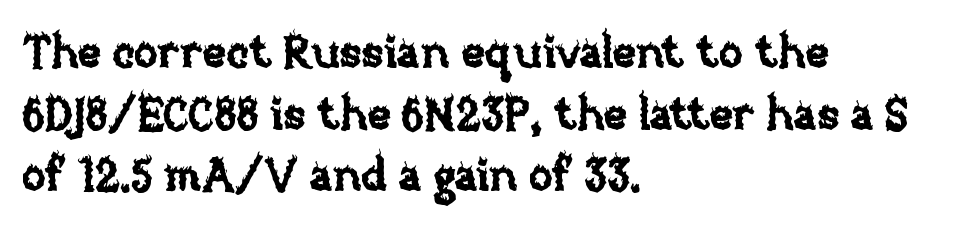
This rendering uses left alignment, leaving the right contour irregular. The space beneath each line is pristine and unruled. Note the varied advance widths — an 'i' is clearly narrower than an 'm'. The letters stand upright; this is a roman face. Words appear dense and cohesive because spacing is normal.
